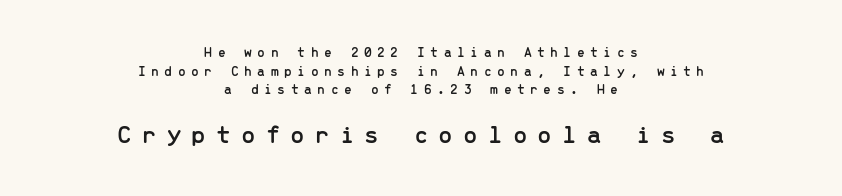
Every stem runs plumb, perpendicular to the baseline. The block of text has a typical density, with ordinary space between rows. Line starts and ends both wander, symmetrically. The string is rendered with underlining switched off. Short note: letters widely spaced.
